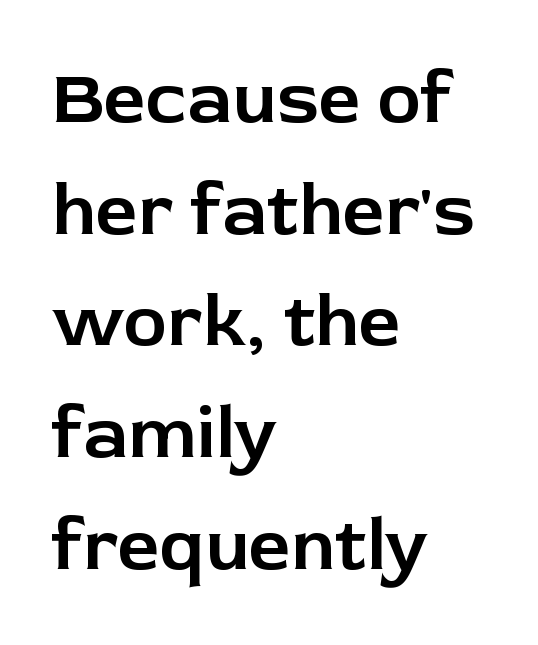
The image shows 74 px sans-serif type, upright; set left-aligned, normal line spacing (1.51x), normal letter spacing, not underlined; low stroke contrast and a medium x-height.
